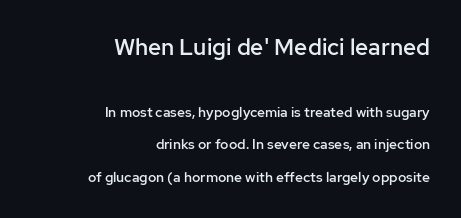
Q: Is the text bold? A: Semi-bold.
Q: Is the text italic (slanted)? A: No, it is upright.
Q: Is the text underlined? A: No.
Q: How is the paragraph aligned? A: Right-aligned.
Q: Is the spacing between letters normal or unusually wide? A: Normal.
Q: Is the spacing between lines tight, normal or loose? A: Loose.
Q: Which block of text is set in a larger size, the first (top) or the second (bottom)? A: The first (top) one.
